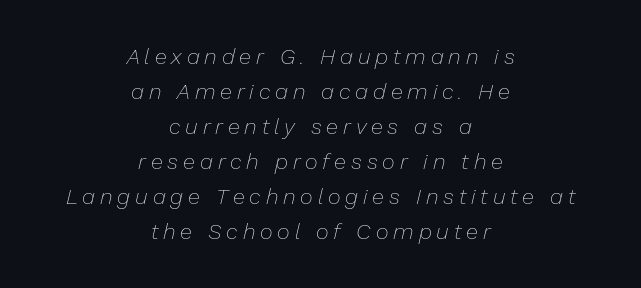
The image shows 22 px text type, italic (leaning right); set centered, normal line spacing (1.59x), unusually wide letter spacing (+0.22 em), not underlined.
